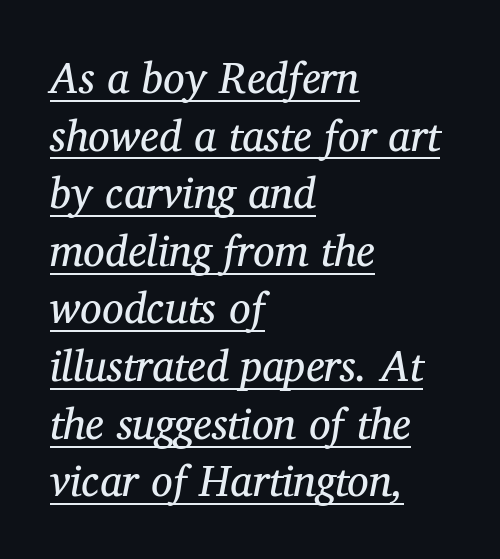
{"serif": "yes", "italic": "yes", "lean": "right", "slant_degrees": 12, "bold": "no", "weight": "regular", "width": "normal", "stroke_contrast": "medium", "x_height": "medium", "monospaced": "no", "underline": "yes", "align": "left", "line_spacing": "normal", "line_spacing_ratio": 1.34, "letter_spacing": "normal", "letter_spacing_em": 0.0, "glyph_px": 43}
